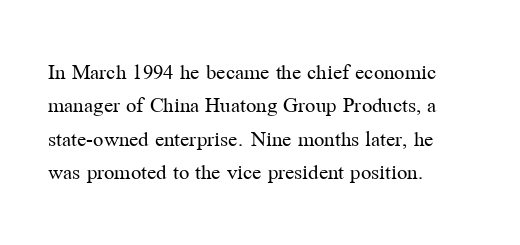
How would I describe the line gaps? Plain and ordinary. Just letters on the line, the space beneath them empty. Alignment: flush left. In terms of posture, this sample is upright.
